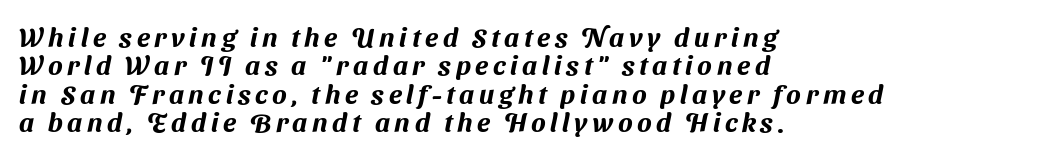
The image shows 27 px text type; set left-aligned, tight line spacing (1.05x), not underlined.
